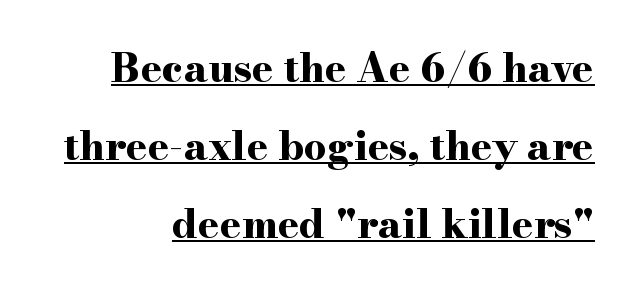
The image shows 40 px bold, wide serif type, upright; set loose line spacing (1.95x), normal letter spacing, underlined; high stroke contrast and a small x-height.
